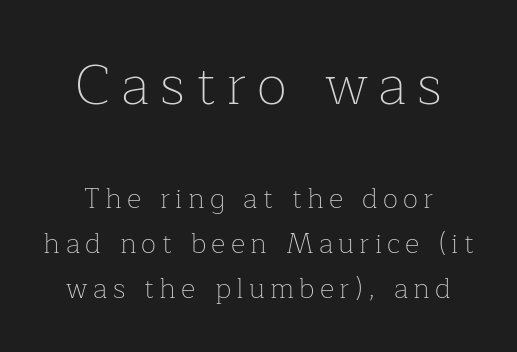
The image shows 56 px thin serif type, upright; set centered, normal line spacing (1.62x), not underlined; the first (top) block is 2.0x larger; low stroke contrast and a medium x-height.
